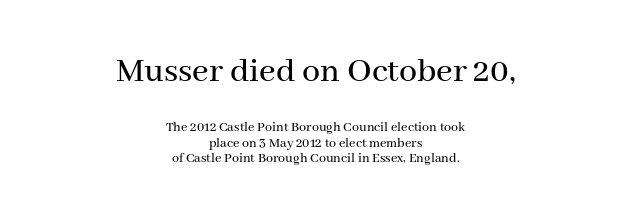
The words here are not underlined. These lines huddle together more closely than default settings would place them. Is the block centered? Yes — each line is placed symmetrically about the middle. Caption: standard tracking, unaltered.
